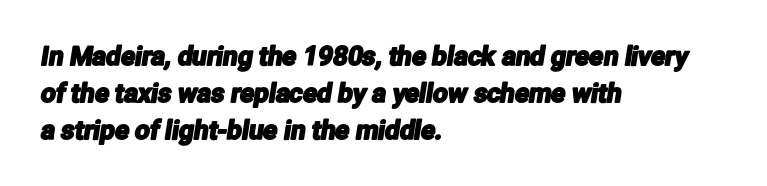
{"underline": "no", "align": "left", "line_spacing": "normal", "line_spacing_ratio": 1.42, "letter_spacing": "normal", "letter_spacing_em": 0.0, "glyph_px": 26}
